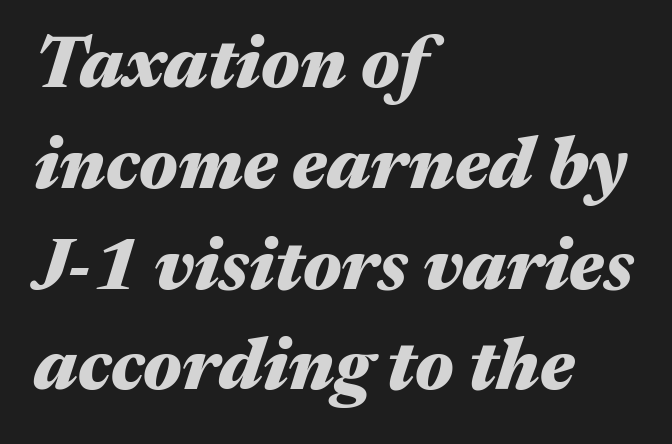
Q: Is the text bold? A: Yes.
Q: Is the text italic (slanted)? A: Yes, it leans right by about 17 degrees.
Q: Is the text underlined? A: No.
Q: How is the paragraph aligned? A: Left-aligned.
Q: Is the spacing between letters normal or unusually wide? A: Normal.
Q: Is the spacing between lines tight, normal or loose? A: Normal.
Q: Width (condensed, normal, or wide)? A: Wide.
Q: Stroke contrast? A: Medium.
Q: x-height? A: Medium.
Q: Monospaced? A: No.
